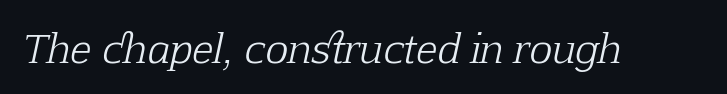
Q: Is the text bold? A: No.
Q: Is the text italic (slanted)? A: Yes, it leans right by about 12 degrees.
Q: Is the typeface a serif or a sans-serif typeface? A: Serif.
Q: Is the text underlined? A: No.
Q: Is the spacing between letters normal or unusually wide? A: Normal.
Q: Width (condensed, normal, or wide)? A: Normal.
Q: Stroke contrast? A: Low.
Q: x-height? A: Medium.
Q: Monospaced? A: No.
